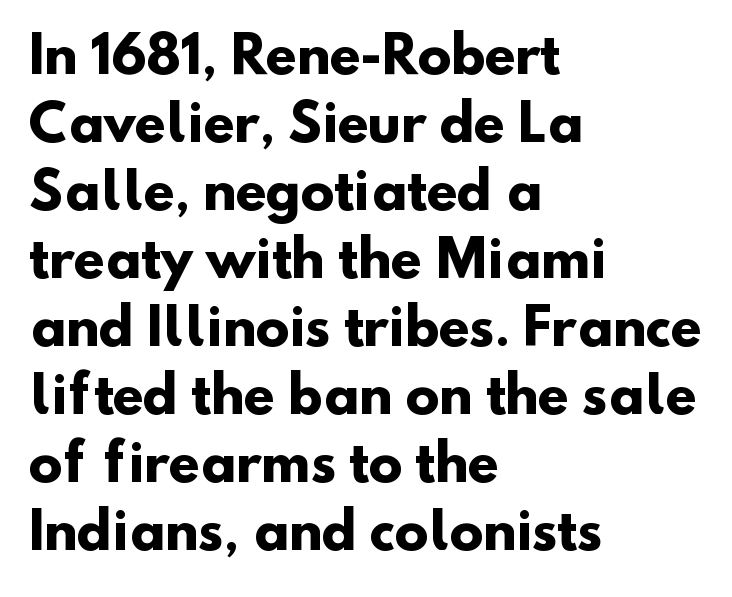
Q: Is the text bold? A: Yes.
Q: Is the typeface a serif or a sans-serif typeface? A: Sans-serif.
Q: Is the text underlined? A: No.
Q: How is the paragraph aligned? A: Left-aligned.
Q: Is the spacing between letters normal or unusually wide? A: Normal.
Q: Is the spacing between lines tight, normal or loose? A: Normal.
Q: Width (condensed, normal, or wide)? A: Normal.
Q: Stroke contrast? A: Low.
Q: x-height? A: Small.
Q: Monospaced? A: No.
